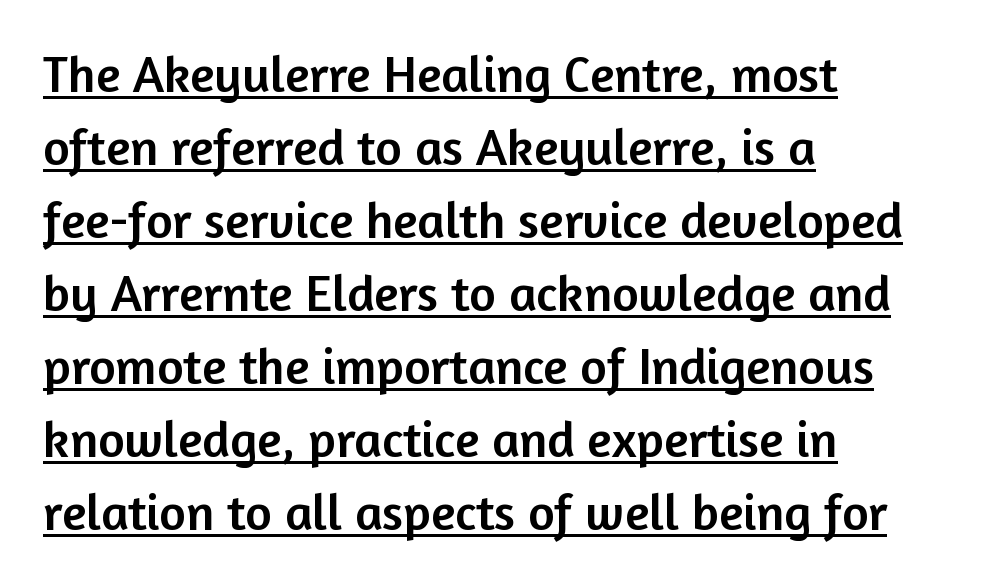
{"serif": "no", "italic": "no", "width": "normal", "stroke_contrast": "low", "x_height": "medium", "monospaced": "no", "underline": "yes", "align": "left", "line_spacing": "normal", "line_spacing_ratio": 1.43, "letter_spacing": "normal", "letter_spacing_em": 0.0, "glyph_px": 51}
